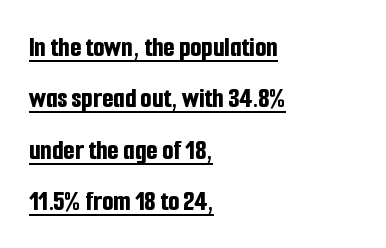
The image shows 29 px bold, condensed sans-serif type, upright; set left-aligned, line spacing 1.77x, normal letter spacing, underlined; low stroke contrast and a medium x-height.
